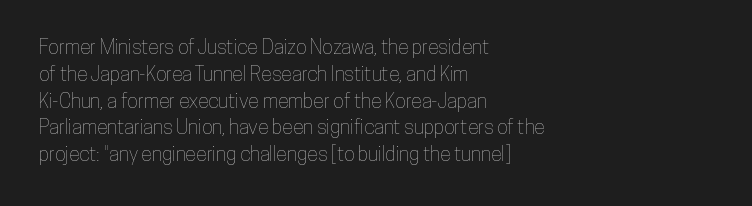
The image shows 20 px text type, upright; set left-aligned, normal line spacing (1.34x), normal letter spacing, not underlined.
